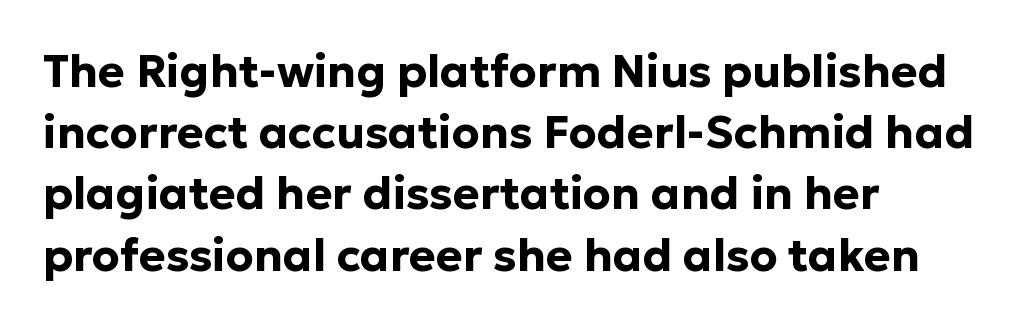
Q: Is the text bold? A: Yes.
Q: Is the text italic (slanted)? A: No, it is upright.
Q: Is the typeface a serif or a sans-serif typeface? A: Sans-serif.
Q: Is the text underlined? A: No.
Q: How is the paragraph aligned? A: Left-aligned.
Q: Is the spacing between letters normal or unusually wide? A: Normal.
Q: Is the spacing between lines tight, normal or loose? A: Normal.
Q: Width (condensed, normal, or wide)? A: Normal.
Q: Stroke contrast? A: Low.
Q: x-height? A: Medium.
Q: Monospaced? A: No.
